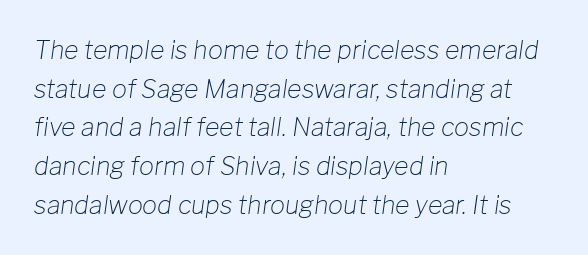
Is there much room between lines? A standard amount, neither cramped nor airy. No letter is thick-stroked: the sample isn't bold. Observe the lean: these are italic letterforms. Decoration check: the copy has no underline. Compared with a centered layout, this one pins lines to the left instead.
